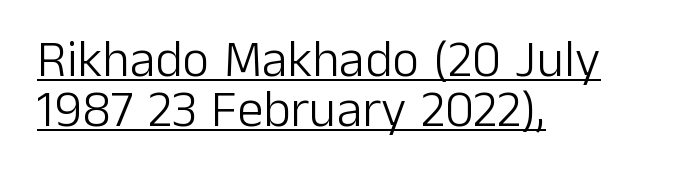
The image shows 52 px light sans-serif type, upright; set left-aligned, tight line spacing (0.96x), normal letter spacing, underlined; low stroke contrast and a medium x-height.
